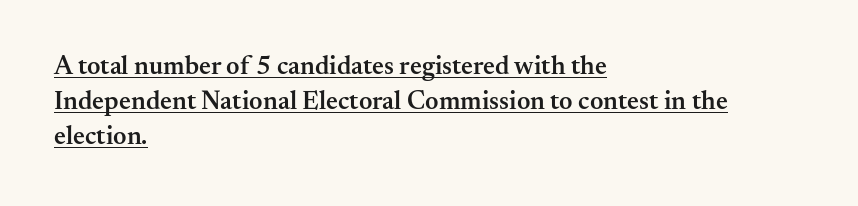
Posture: vertical. Caption: semibold face, moderately heavy strokes. Horizontal bands of white between lines are of average thickness. Tracking here is standard; glyphs follow each other at the usual distance. The rendering anchors every line to the left-hand side. A typographer would call this underscored text.
